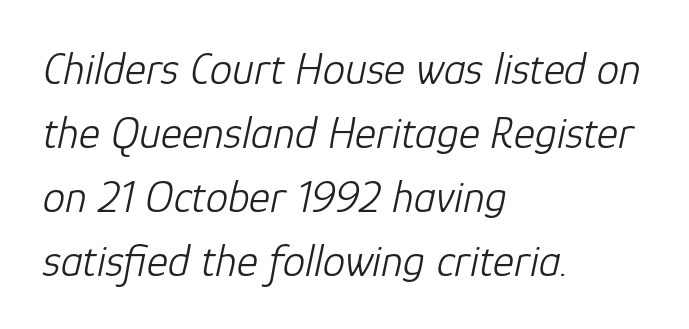
{"italic": "yes", "lean": "right", "slant_degrees": 12, "bold": "no", "weight": "light", "width": "normal", "stroke_contrast": "low", "x_height": "medium", "monospaced": "no", "underline": "no", "align": "left", "line_spacing": "normal", "line_spacing_ratio": 1.42, "letter_spacing": "normal", "letter_spacing_em": 0.0, "glyph_px": 45}
